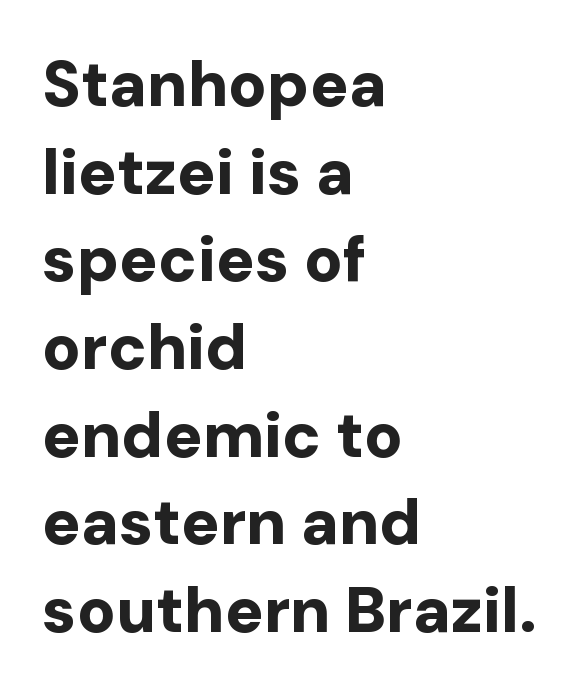
The image shows 64 px bold sans-serif type, upright; set left-aligned, normal line spacing (1.37x), normal letter spacing, not underlined; low stroke contrast and a medium x-height.
